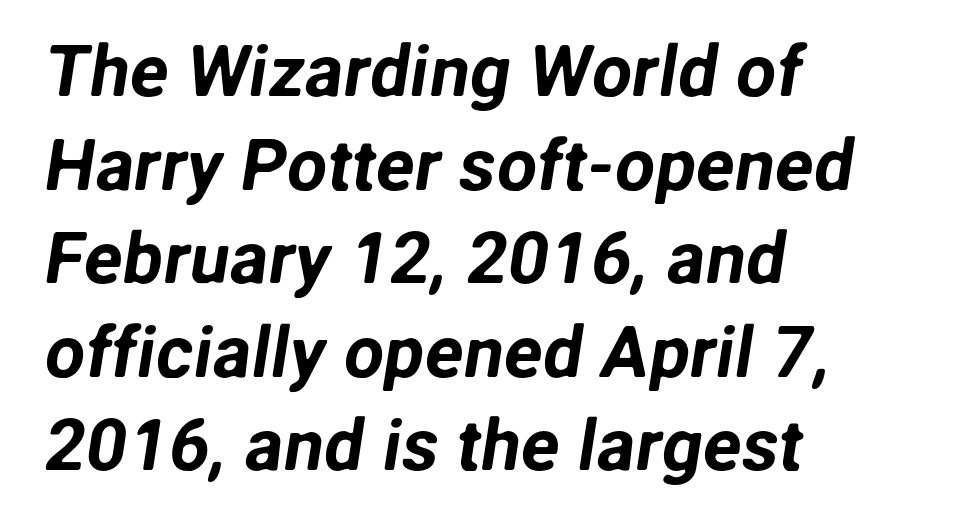
One glance says typical: line gaps are just what's usual. Honestly, the letter spacing is just normal — you wouldn't notice it. The passage shown is typeset with a sans-serif family. Reading down the block, your eye returns to a fixed left position each line. A bare baseline throughout the passage. Each letter keeps its own natural width here, so spacing adapts to shape.
